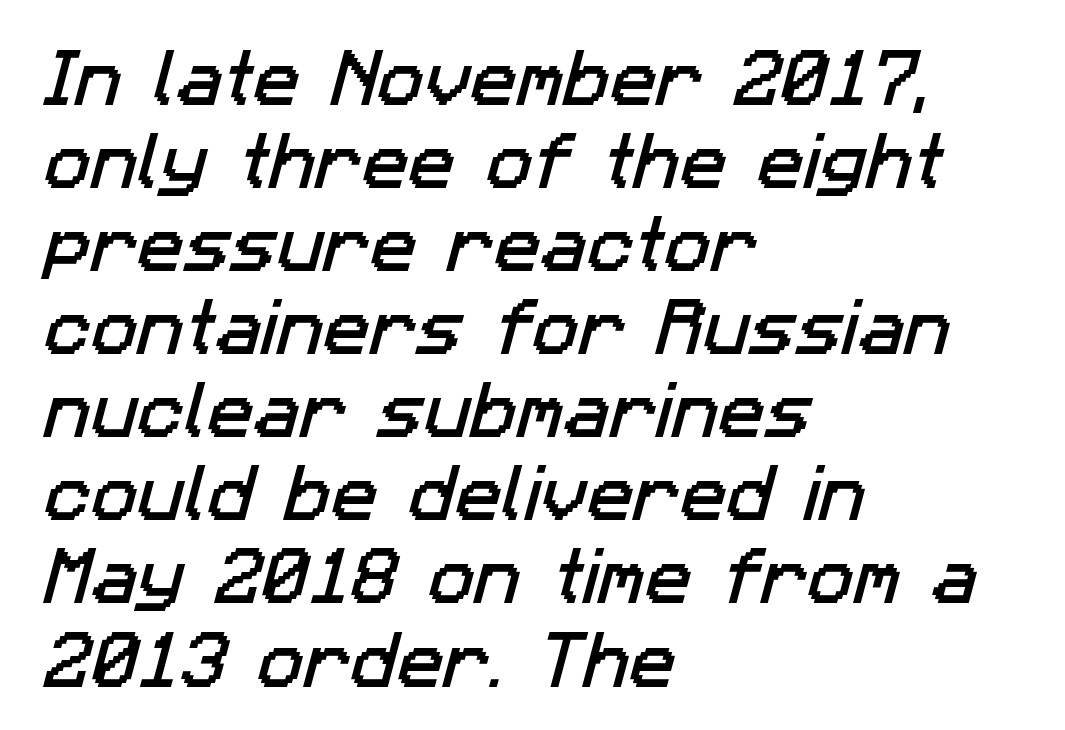
{"serif": "no", "width": "normal", "stroke_contrast": "low", "x_height": "medium", "monospaced": "no", "underline": "no", "align": "left", "line_spacing": "normal", "line_spacing_ratio": 1.34, "letter_spacing": "normal", "letter_spacing_em": 0.0, "glyph_px": 62}
